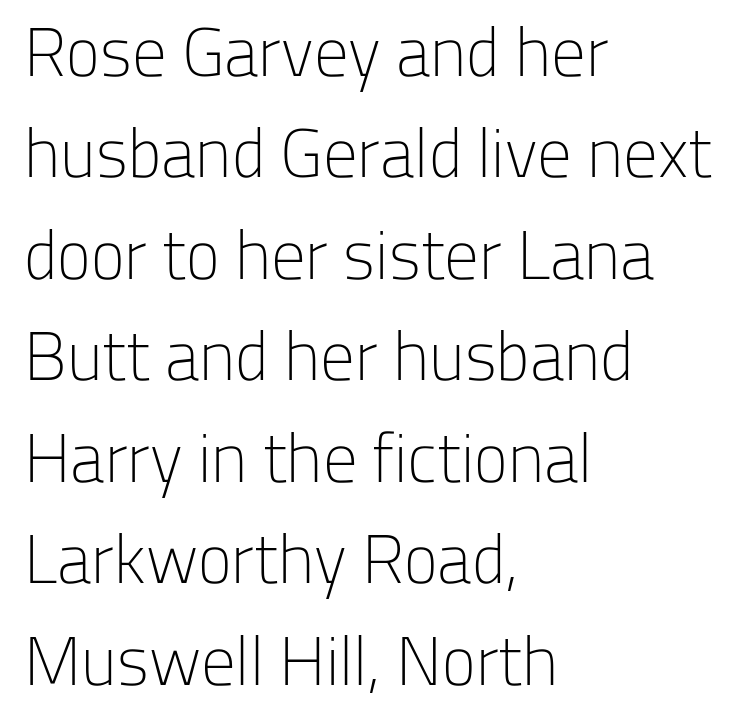
{"serif": "no", "italic": "no", "bold": "no", "weight": "light", "width": "normal", "stroke_contrast": "low", "x_height": "medium", "monospaced": "no", "underline": "no", "align": "left", "line_spacing": "normal", "line_spacing_ratio": 1.47, "letter_spacing": "normal", "letter_spacing_em": 0.0, "glyph_px": 69}
